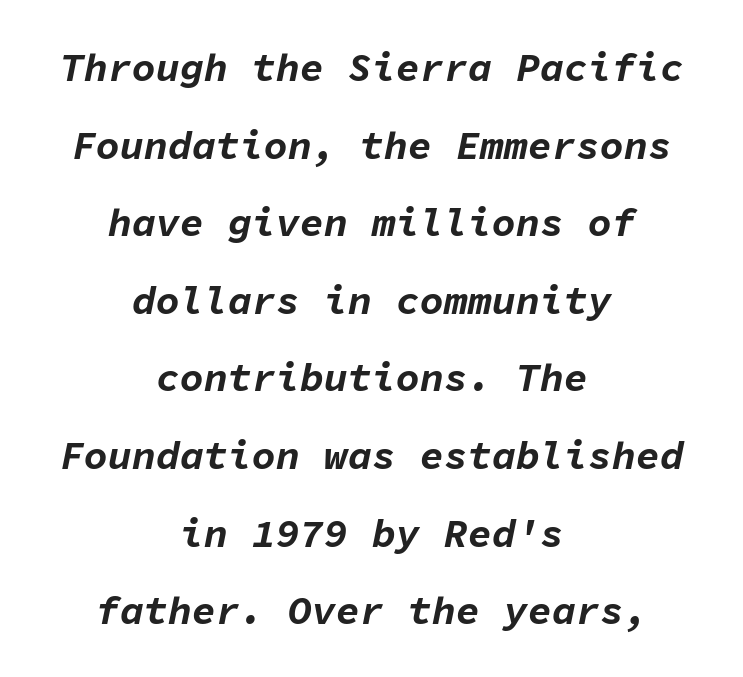
Q: Is the text bold? A: Yes.
Q: Is the text italic (slanted)? A: Yes, it leans right by about 11 degrees.
Q: Is the text underlined? A: No.
Q: How is the paragraph aligned? A: Centered.
Q: Is the spacing between letters normal or unusually wide? A: Normal.
Q: Is the spacing between lines tight, normal or loose? A: Loose.
Q: Width (condensed, normal, or wide)? A: Normal.
Q: Stroke contrast? A: Low.
Q: x-height? A: Medium.
Q: Monospaced? A: Yes.
